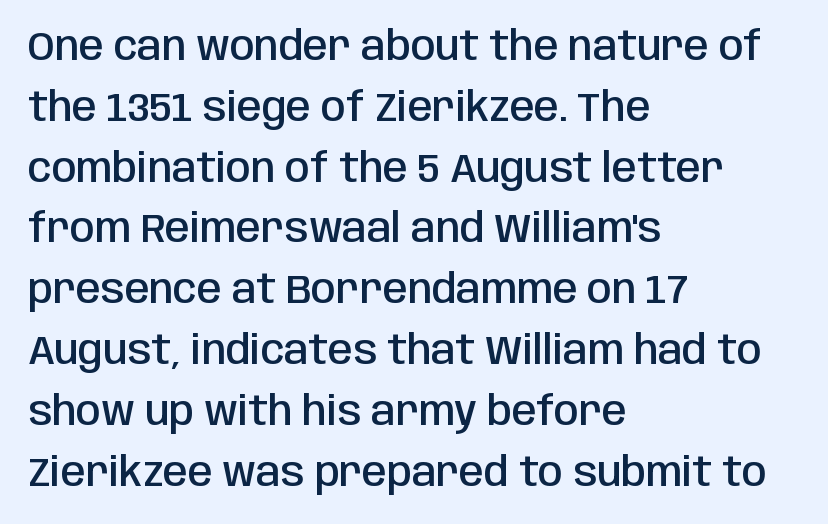
Is this a fixed-width face? No — the glyphs have proportional, varying widths. Nope, not italic — everything's standing straight. Reading down the column, the eye jumps a familiar distance to each next line. Typesetter's note: demi weight, one step under bold.
